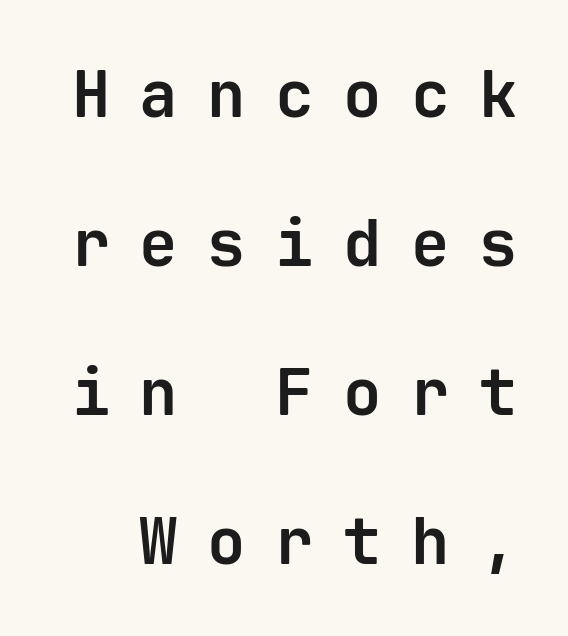
The letters march in equal steps, a hallmark of fixed-pitch type. One glance says open: line gaps are wider than usual. The face used here is rendered with a markedly widened letterfit. The font is running at its bold setting. Tall strokes in this sample are plumb rather than angled. I'd call this a sans setting — the letters go barefoot.
